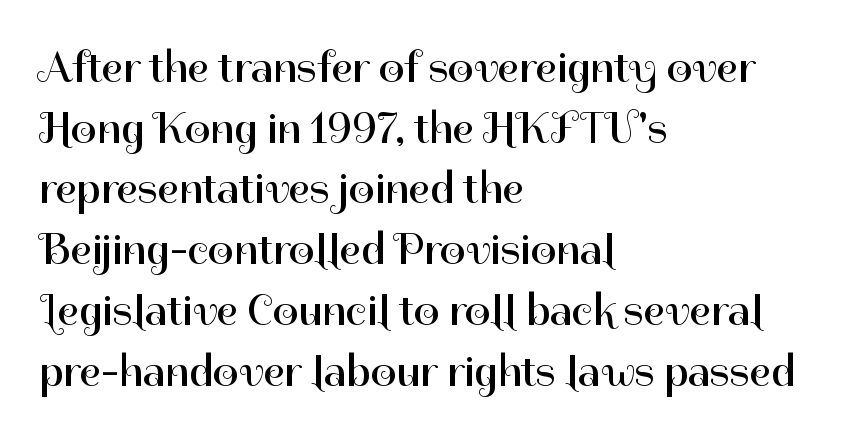
Stem width sits at or under what a default text font uses. The text block is weighted toward the left margin, trailing off unevenly rightward. Here the glyphs are tracked normally, forming tight word shapes. What kind of face is this? One without serifs — a sans.
